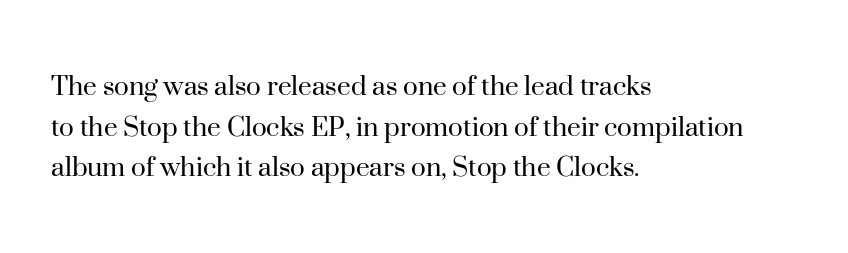
Nothing unusual about the tracking: characters are spaced as the font intends. Vertical spacing — default. If you drew a line through each stem, it would be perfectly vertical. Lines of text with bare space underneath. The typeface has the unassuming heft of standard copy or less. All the whitespace from short lines collects on the right.
